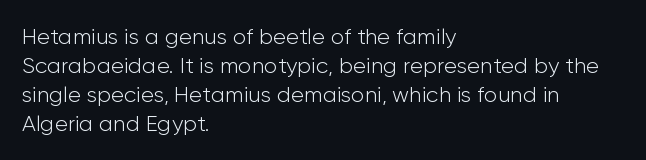
The image shows 22 px text type, upright; set left-aligned, normal line spacing (1.32x), normal letter spacing, not underlined.
